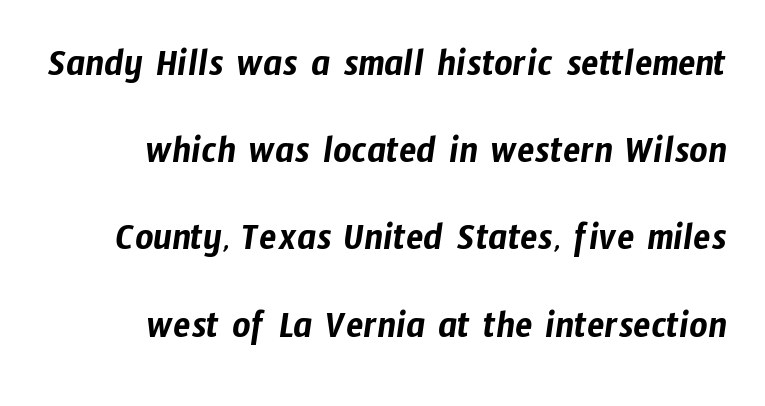
{"serif": "no", "width": "condensed", "stroke_contrast": "low", "x_height": "medium", "monospaced": "no", "underline": "no", "align": "right", "line_spacing": "loose", "line_spacing_ratio": 2.18, "letter_spacing": "normal", "letter_spacing_em": 0.0, "glyph_px": 40}
